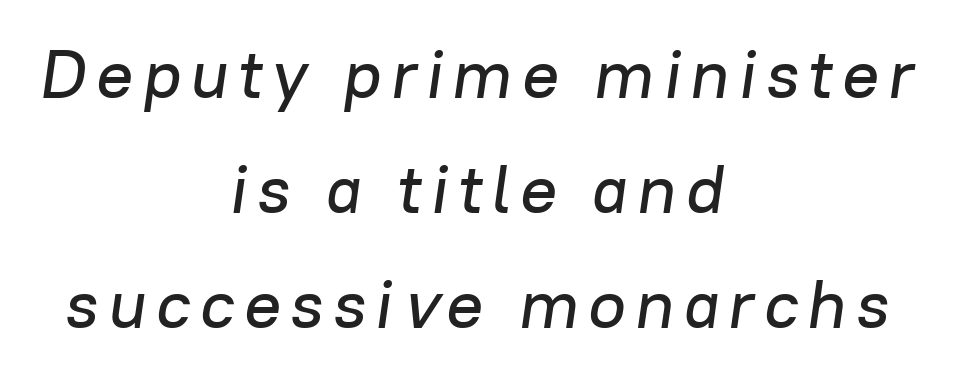
Varying glyph widths throughout — classic text-font behaviour. Emphasis-style slanted type is in use. Leading: standard. Reading down the block, each line starts at a different indent, mirrored at its end.
